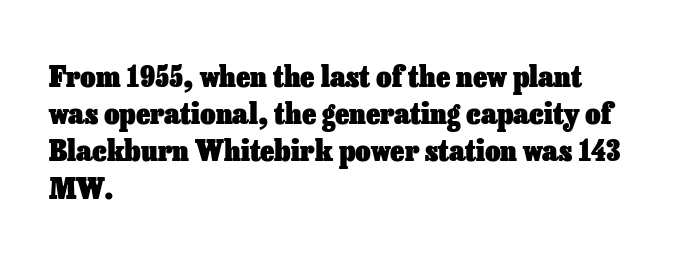
The image shows 30 px heavy type, upright; set left-aligned, line spacing 1.24x, normal letter spacing, not underlined; low stroke contrast and a medium x-height.
